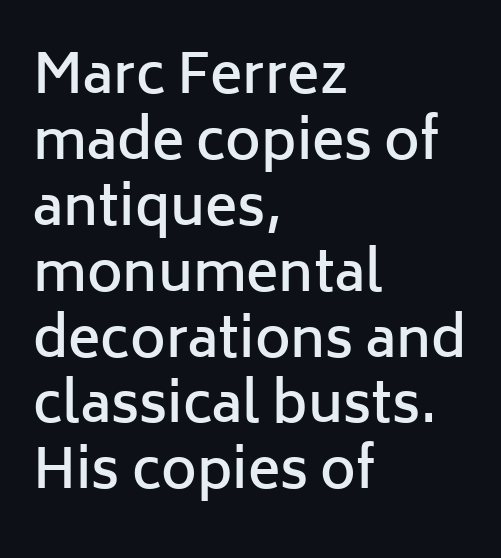
{"serif": "no", "italic": "no", "bold": "semi", "weight": "semibold", "width": "normal", "stroke_contrast": "low", "x_height": "medium", "monospaced": "no", "underline": "no", "align": "left", "line_spacing_ratio": 1.22, "letter_spacing": "normal", "letter_spacing_em": 0.0, "glyph_px": 54}
